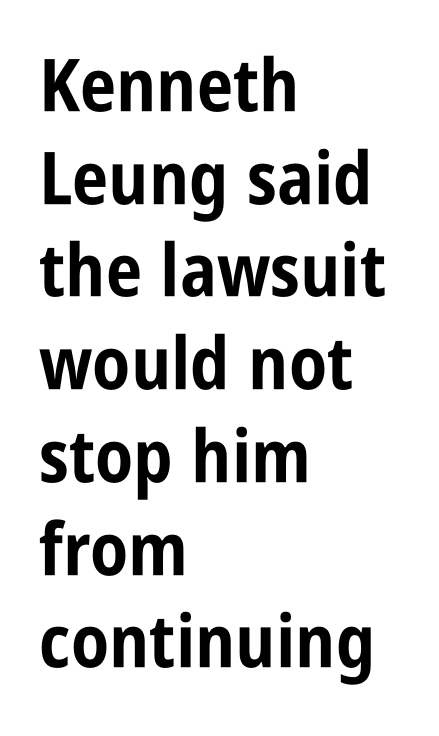
Q: Is the text bold? A: Yes.
Q: Is the text italic (slanted)? A: No, it is upright.
Q: Is the typeface a serif or a sans-serif typeface? A: Sans-serif.
Q: Is the text underlined? A: No.
Q: How is the paragraph aligned? A: Left-aligned.
Q: Is the spacing between letters normal or unusually wide? A: Normal.
Q: Is the spacing between lines tight, normal or loose? A: Normal.
Q: Width (condensed, normal, or wide)? A: Condensed.
Q: Stroke contrast? A: Low.
Q: x-height? A: Large.
Q: Monospaced? A: No.
